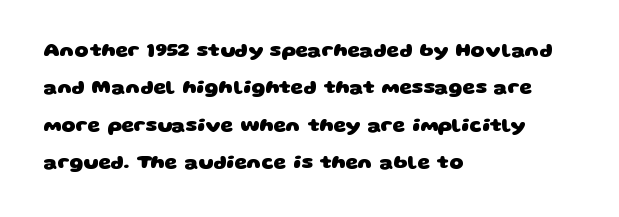
The letters sit at their default tracking, neither squeezed nor spread. One-word summary of the alignment: left. Stroke thickness is high; the sample reads as a true bold. The glyphs are unaccompanied by any horizontal stroke below them.
